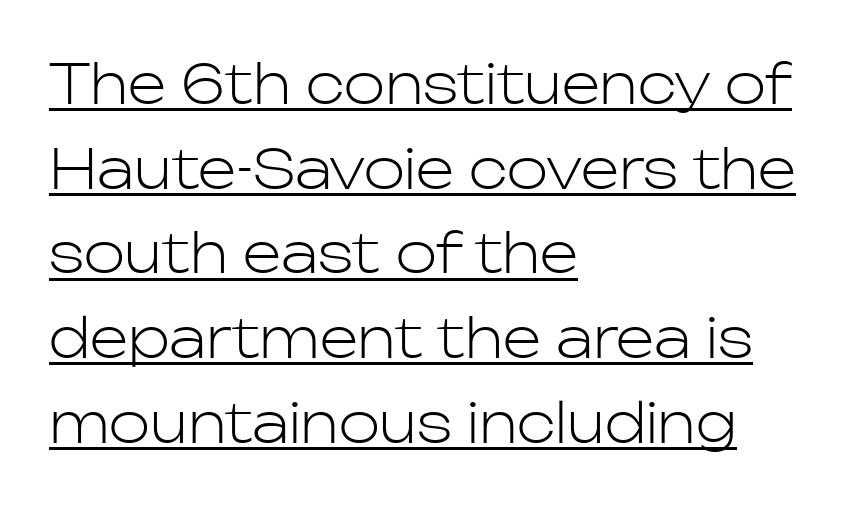
The image shows 55 px light sans-serif type, upright; set left-aligned, normal line spacing (1.54x), normal letter spacing, underlined; low stroke contrast and a medium x-height.
